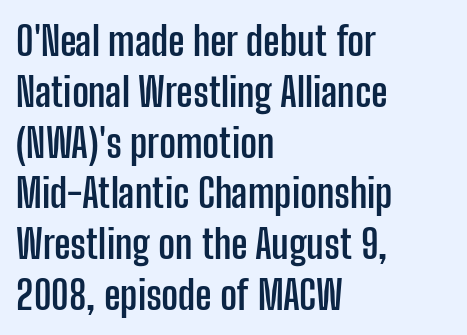
Q: Is the text bold? A: Yes.
Q: Is the text italic (slanted)? A: No, it is upright.
Q: Is the typeface a serif or a sans-serif typeface? A: Sans-serif.
Q: Is the text underlined? A: No.
Q: How is the paragraph aligned? A: Left-aligned.
Q: Is the spacing between letters normal or unusually wide? A: Normal.
Q: Is the spacing between lines tight, normal or loose? A: Normal.
Q: Width (condensed, normal, or wide)? A: Condensed.
Q: Stroke contrast? A: Low.
Q: x-height? A: Medium.
Q: Monospaced? A: No.
